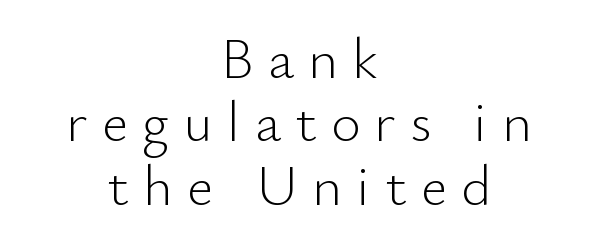
{"serif": "no", "italic": "no", "bold": "no", "weight": "light", "width": "normal", "stroke_contrast": "low", "x_height": "small", "monospaced": "no", "underline": "no", "align": "center", "line_spacing": "tight", "line_spacing_ratio": 1.11, "letter_spacing": "wide", "letter_spacing_em": 0.25, "glyph_px": 57}
